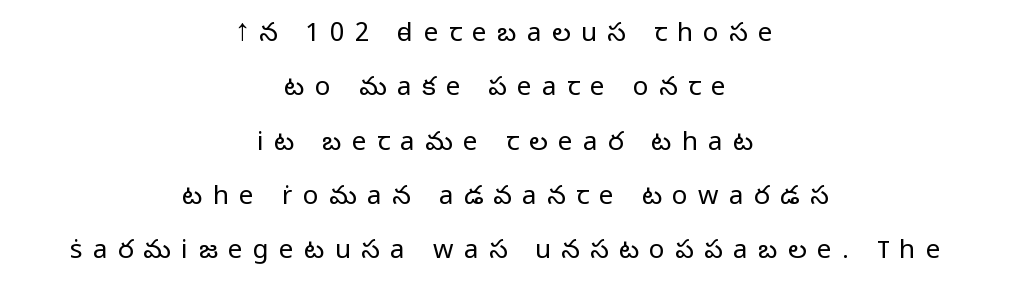
Loose tracking; the words dissolve into strings of separated letters. Words float on clear page, feet unadorned. Which margin do the lines hug? Neither — every line sits in the middle. Regarding leading, the lines here are spaced well apart. Is the type heavy? It reads as light-to-regular instead. When letters stand straight like this, we call the style roman or upright.
